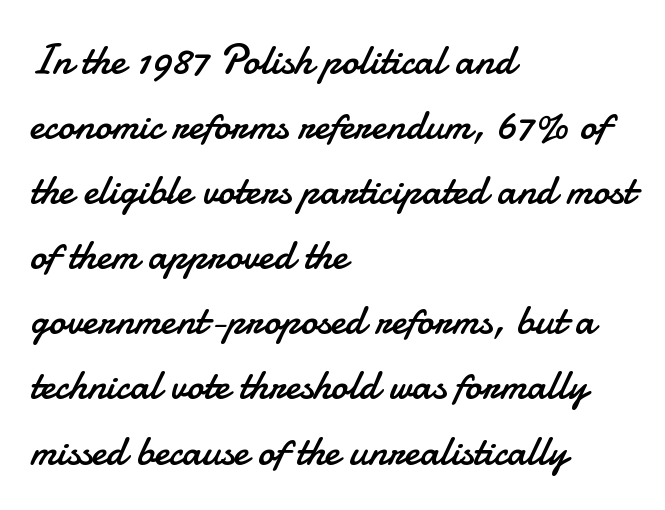
{"serif": "no", "bold": "no", "weight": "regular", "width": "normal", "stroke_contrast": "low", "x_height": "small", "monospaced": "no", "underline": "no", "align": "left", "line_spacing": "normal", "line_spacing_ratio": 1.55, "letter_spacing": "normal", "letter_spacing_em": 0.0, "glyph_px": 42}
